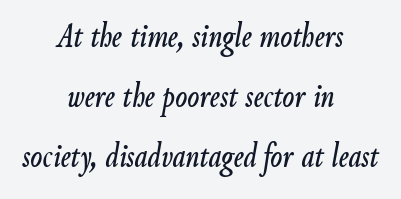
You could not count columns in this text — the font is proportionally spaced. The paragraph has two soft edges and a firm central axis. An italicized treatment has been applied to the whole sample. Descender tails drop into unmarked territory. Characters follow at the spacing the type designer built in.
